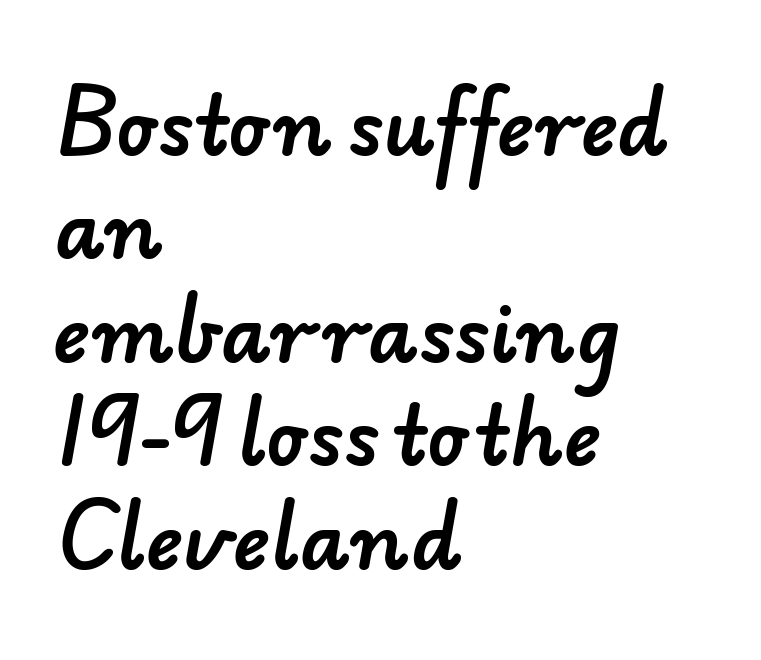
Glance below the letters and you will spot only blank space. The rendering uses natural spacing where letterforms have individual widths. Casual observation: everything's shoved over to the left. Interline gaps are of average width in this sample. The line texture is even and compact thanks to regular tracking.
